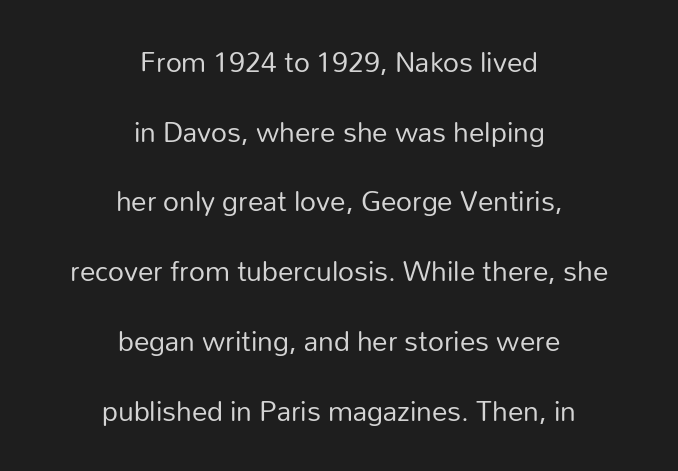
The image shows 31 px regular-weight sans-serif type, upright; set centered, loose line spacing (2.25x), normal letter spacing, not underlined; low stroke contrast and a medium x-height.
